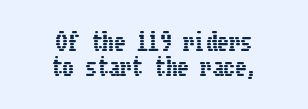
The image shows 23 px text type, upright; set centered, tight line spacing (1.07x), normal letter spacing, not underlined.
